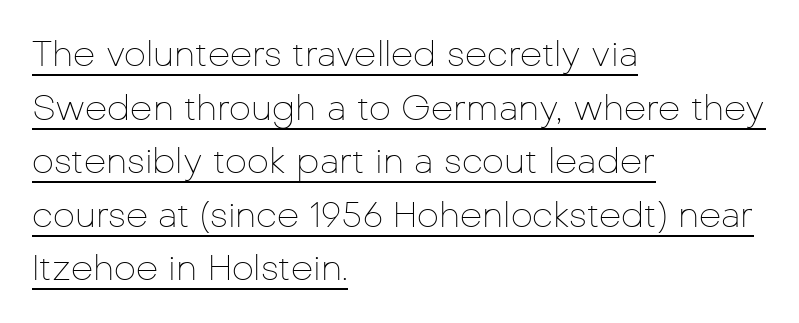
{"serif": "no", "italic": "no", "bold": "no", "weight": "thin", "width": "normal", "stroke_contrast": "low", "x_height": "medium", "monospaced": "no", "underline": "yes", "align": "left", "line_spacing": "normal", "line_spacing_ratio": 1.53, "letter_spacing": "normal", "letter_spacing_em": 0.0, "glyph_px": 35}
